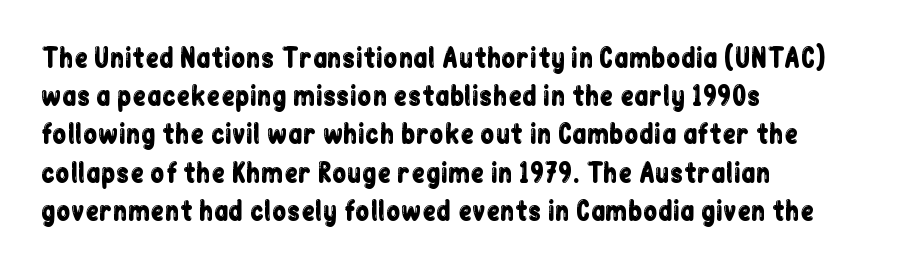
Glance below the letters and you will spot only blank space. Interline gaps are of average width in this sample. The type sits square on the baseline with zero lean. The text block is weighted toward the left margin, trailing off unevenly rightward. These lines keep a tight, regular rhythm from letter to letter.
